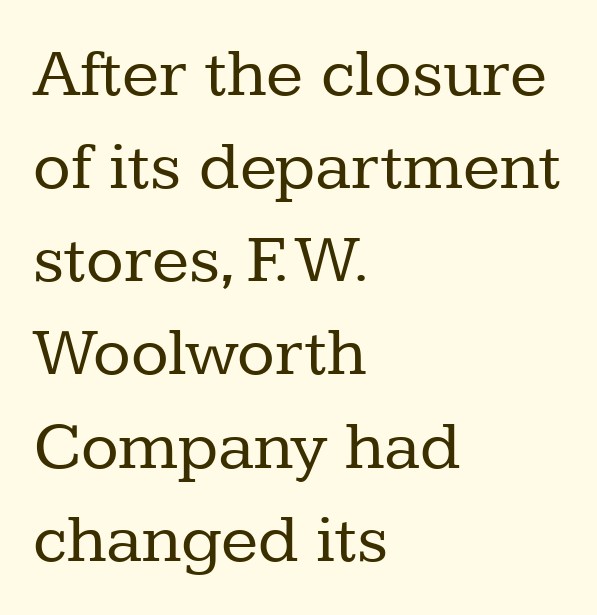
The image shows 69 px regular-weight serif type, upright; set left-aligned, normal line spacing (1.35x), normal letter spacing, not underlined; low stroke contrast and a medium x-height.
